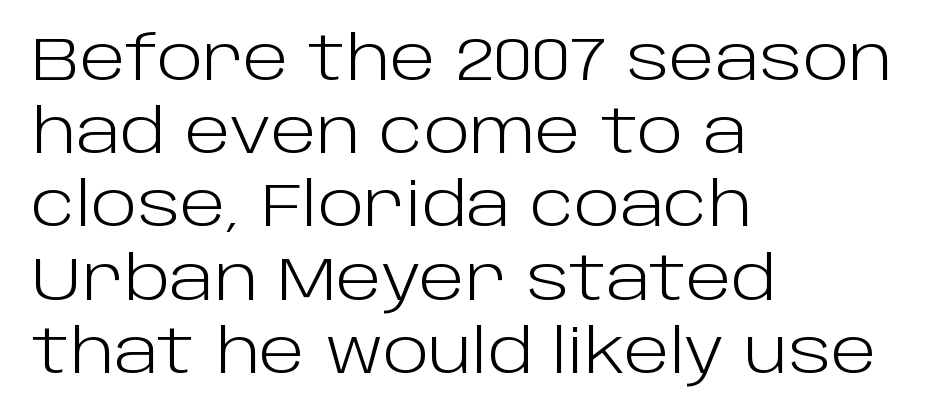
Q: Is the text bold? A: No.
Q: Is the text italic (slanted)? A: No, it is upright.
Q: Is the typeface a serif or a sans-serif typeface? A: Sans-serif.
Q: Is the text underlined? A: No.
Q: How is the paragraph aligned? A: Left-aligned.
Q: Is the spacing between letters normal or unusually wide? A: Normal.
Q: Width (condensed, normal, or wide)? A: Normal.
Q: Stroke contrast? A: Low.
Q: x-height? A: Large.
Q: Monospaced? A: No.
